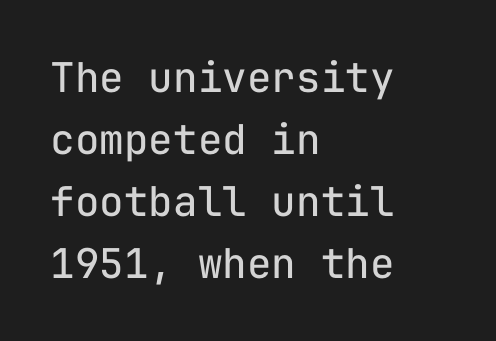
Q: Is the text bold? A: No.
Q: Is the text italic (slanted)? A: No, it is upright.
Q: Is the typeface a serif or a sans-serif typeface? A: Sans-serif.
Q: Is the text underlined? A: No.
Q: How is the paragraph aligned? A: Left-aligned.
Q: Is the spacing between letters normal or unusually wide? A: Normal.
Q: Is the spacing between lines tight, normal or loose? A: Normal.
Q: Width (condensed, normal, or wide)? A: Normal.
Q: Stroke contrast? A: Low.
Q: x-height? A: Medium.
Q: Monospaced? A: Yes.
